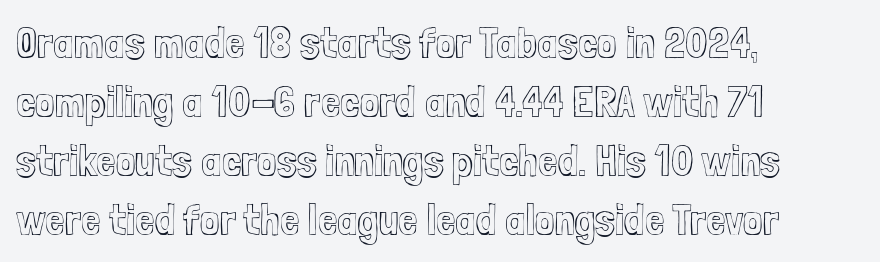
Q: Is the text italic (slanted)? A: No, it is upright.
Q: Is the text underlined? A: No.
Q: How is the paragraph aligned? A: Left-aligned.
Q: Is the spacing between letters normal or unusually wide? A: Normal.
Q: Is the spacing between lines tight, normal or loose? A: Normal.
Q: Width (condensed, normal, or wide)? A: Condensed.
Q: x-height? A: Medium.
Q: Monospaced? A: No.
